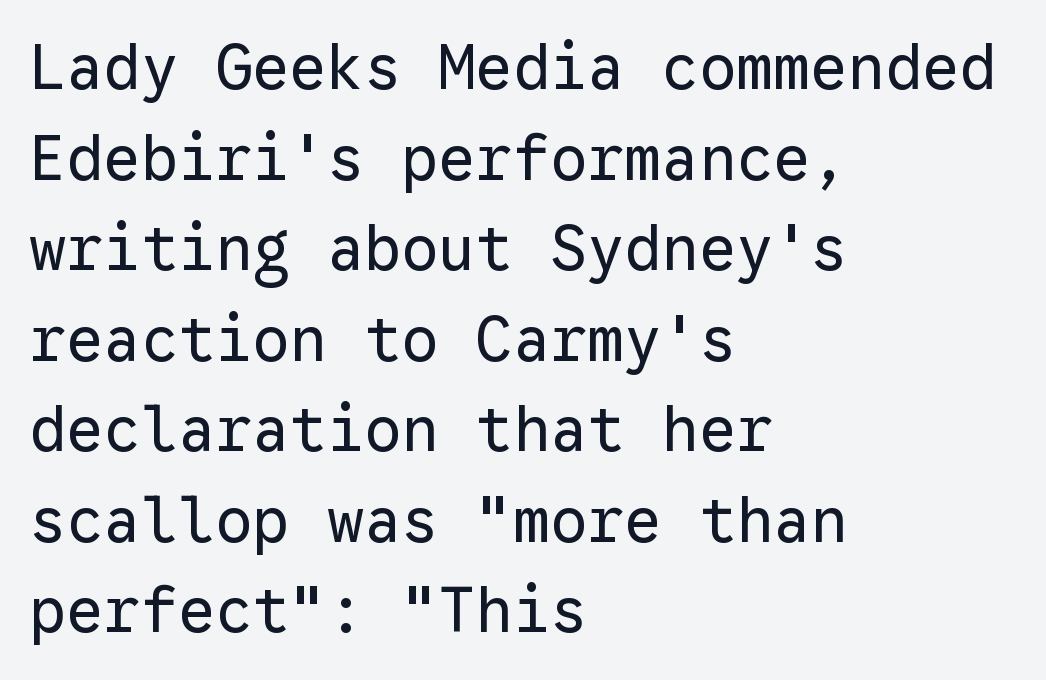
The image shows 62 px regular-weight sans-serif type, upright, monospaced; set left-aligned, normal line spacing (1.46x), normal letter spacing, not underlined; low stroke contrast and a medium x-height.
